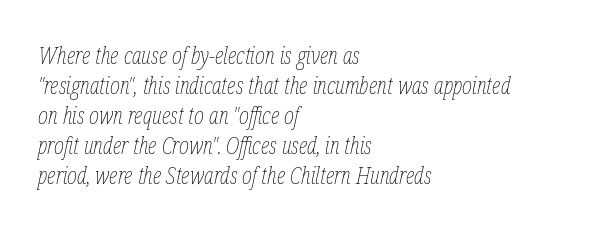
{"italic": "yes", "lean": "right", "slant_degrees": 12, "bold": "no", "underline": "no", "align": "left", "line_spacing": "normal", "line_spacing_ratio": 1.25, "letter_spacing": "normal", "letter_spacing_em": 0.0, "glyph_px": 24}
